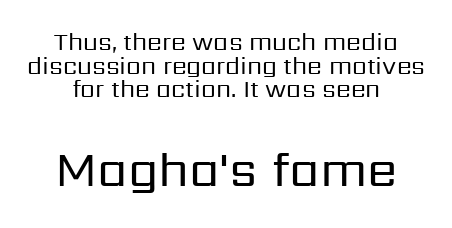
Q: Is the text bold? A: No.
Q: Is the text italic (slanted)? A: No, it is upright.
Q: Is the typeface a serif or a sans-serif typeface? A: Sans-serif.
Q: Is the text underlined? A: No.
Q: How is the paragraph aligned? A: Centered.
Q: Is the spacing between letters normal or unusually wide? A: Normal.
Q: Is the spacing between lines tight, normal or loose? A: Tight.
Q: Which block of text is set in a larger size, the first (top) or the second (bottom)? A: The second (bottom) one.
Q: Width (condensed, normal, or wide)? A: Normal.
Q: Stroke contrast? A: Low.
Q: x-height? A: Medium.
Q: Monospaced? A: No.
